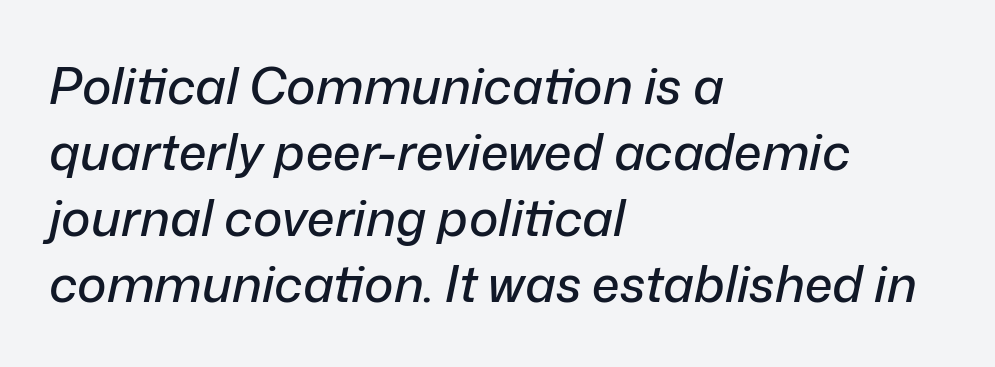
{"italic": "yes", "lean": "right", "slant_degrees": 12, "width": "normal", "stroke_contrast": "low", "x_height": "medium", "monospaced": "no", "underline": "no", "align": "left", "line_spacing": "normal", "line_spacing_ratio": 1.32, "letter_spacing": "normal", "letter_spacing_em": 0.0, "glyph_px": 50}
